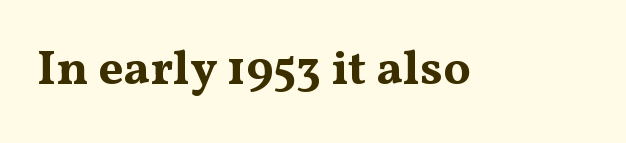
{"serif": "yes", "italic": "no", "bold": "yes", "weight": "bold", "width": "wide", "stroke_contrast": "medium", "x_height": "medium", "monospaced": "no", "underline": "no", "letter_spacing": "normal", "letter_spacing_em": 0.0, "glyph_px": 49}
